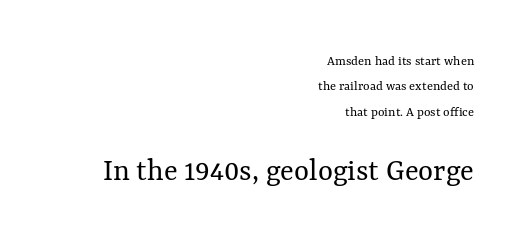
{"italic": "no", "bold": "no", "weight": "regular", "width": "normal", "stroke_contrast": "medium", "x_height": "medium", "monospaced": "no", "underline": "no", "align": "right", "line_spacing_ratio": 1.82, "letter_spacing": "normal", "letter_spacing_em": 0.0, "larger_block": "second", "size_ratio": 2.29, "glyph_px": 32}
